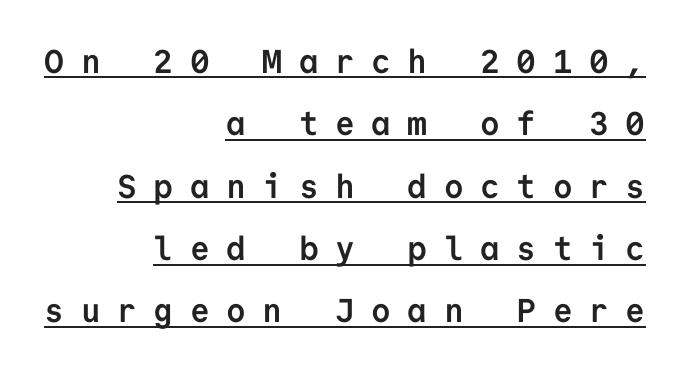
{"serif": "no", "italic": "no", "bold": "yes", "weight": "semibold", "width": "normal", "stroke_contrast": "low", "x_height": "medium", "monospaced": "yes", "underline": "yes", "align": "right", "line_spacing_ratio": 1.89, "letter_spacing": "wide", "letter_spacing_em": 0.5, "glyph_px": 33}
